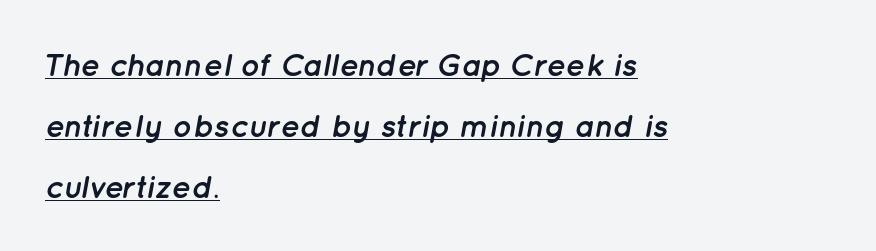
This is underlined copy, the kind a proofreader might mark for attention. Vertical spacing — loose. The rendering anchors every line to the left-hand side. Summary of weight: heavy, a full bold. Italic: yes, the glyphs are oblique.
